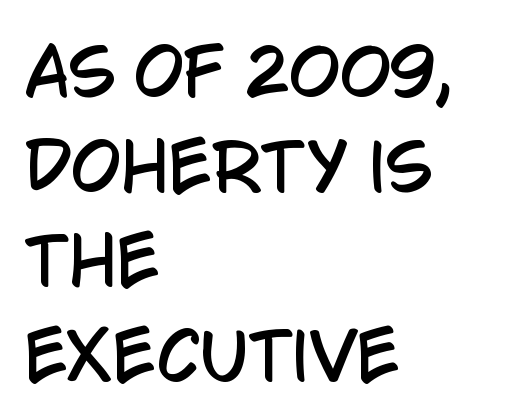
The image shows 64 px condensed sans-serif type, upright; set left-aligned, normal line spacing (1.48x), normal letter spacing, not underlined; low stroke contrast and a large x-height.
